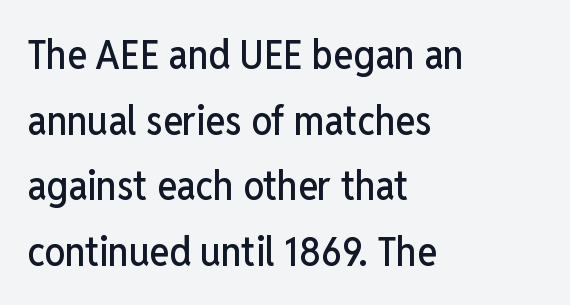
The image shows 41 px condensed sans-serif type, upright; set left-aligned, normal line spacing (1.6x), normal letter spacing, not underlined; low stroke contrast and a medium x-height.
